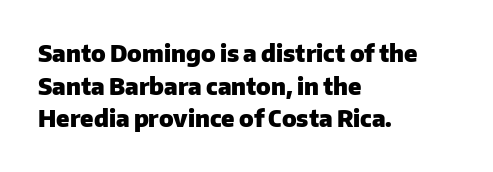
Q: Is the text bold? A: Yes.
Q: Is the text italic (slanted)? A: No, it is upright.
Q: Is the text underlined? A: No.
Q: How is the paragraph aligned? A: Left-aligned.
Q: Is the spacing between letters normal or unusually wide? A: Normal.
Q: Is the spacing between lines tight, normal or loose? A: Normal.
